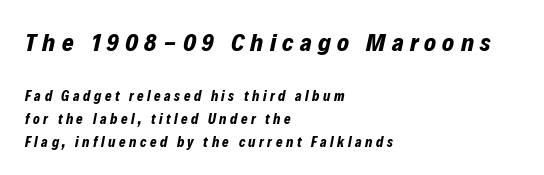
Q: Is the text bold? A: Yes.
Q: Is the text italic (slanted)? A: Yes, it leans right by about 12 degrees.
Q: Is the text underlined? A: No.
Q: How is the paragraph aligned? A: Left-aligned.
Q: Is the spacing between letters normal or unusually wide? A: Unusually wide.
Q: Is the spacing between lines tight, normal or loose? A: Normal.
Q: Which block of text is set in a larger size, the first (top) or the second (bottom)? A: The first (top) one.
